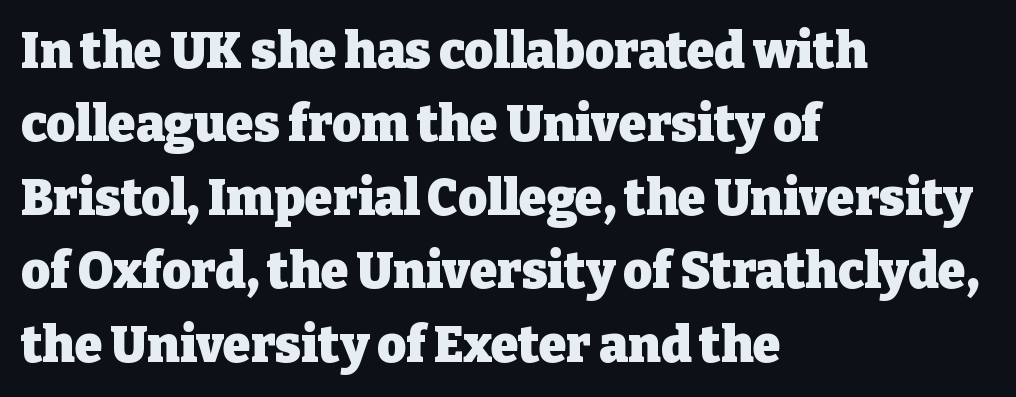
The image shows 50 px heavy serif type, upright; set left-aligned, normal line spacing (1.47x), normal letter spacing, not underlined; low stroke contrast and a medium x-height.
